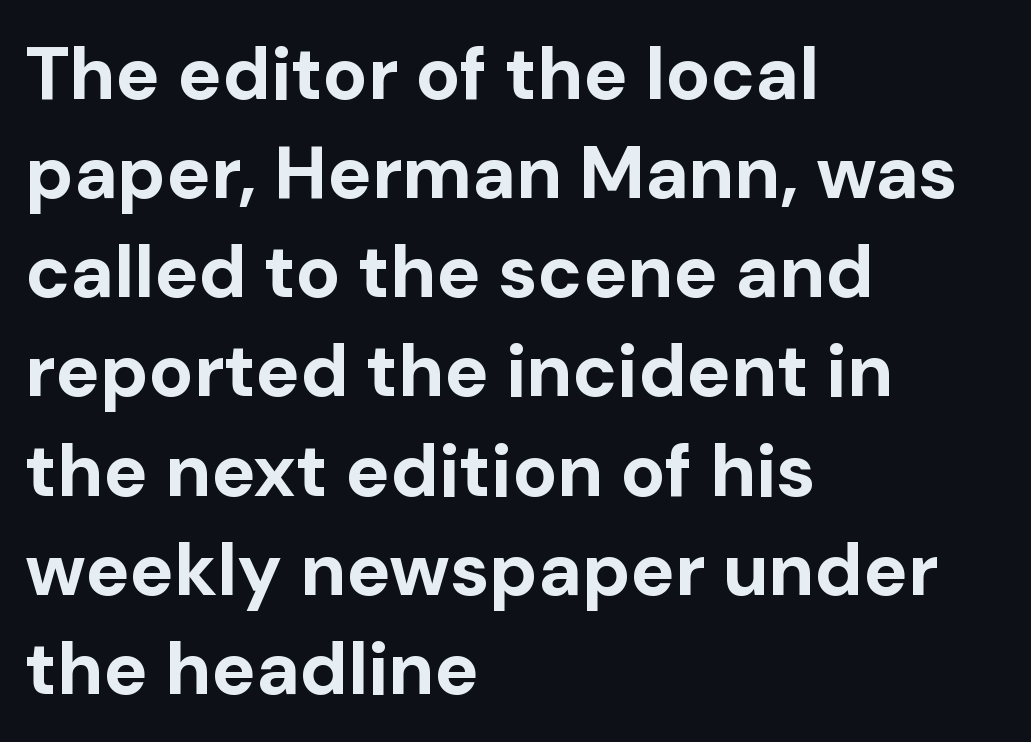
The image shows 74 px bold sans-serif type, upright; set left-aligned, normal line spacing (1.34x), normal letter spacing, not underlined; low stroke contrast and a medium x-height.
